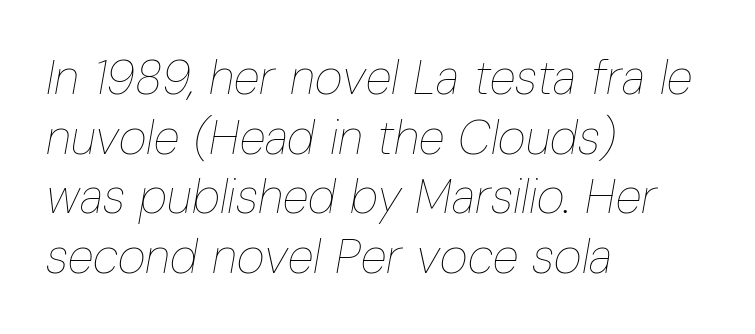
Check the space under the baseline: it is left empty. Left-aligned paragraph, ragged on the right. Proportional: the letters do not fall into vertical columns. The line texture is even and compact thanks to regular tracking.
